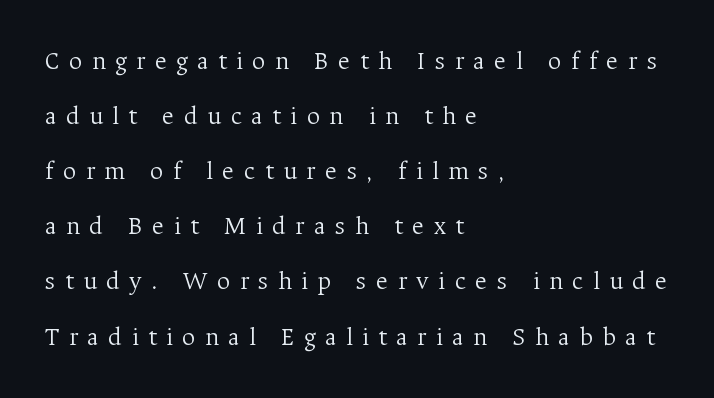
Caption: face not bold, strokes unweighted. Letter spacing: wide. When letters stand straight like this, we call the style roman or upright. Decoration check: the copy has no underline. A great deal of white space separates one row of letters from the next. These lines are set flush left with a ragged right edge.
